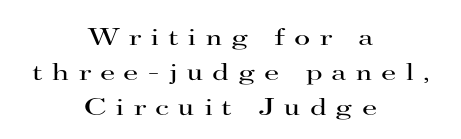
These glyphs show unthickened strokes, regular width or finer. A roman cut, with each character standing at attention. Underlining? Definitely not there. Display-style spreading of the glyphs; the letterfit is very open. Horizontally, the lines are justified to the midpoint only.
